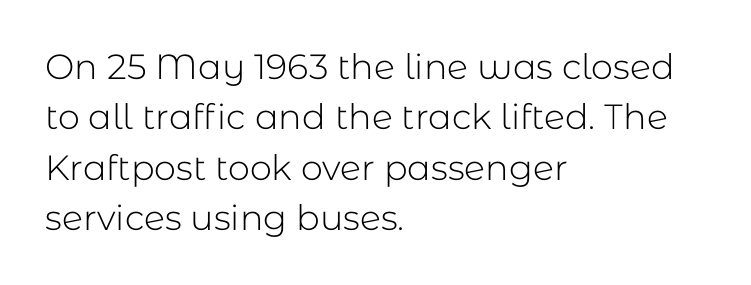
{"serif": "no", "italic": "no", "bold": "no", "weight": "light", "width": "normal", "stroke_contrast": "low", "x_height": "medium", "monospaced": "no", "underline": "no", "align": "left", "line_spacing": "normal", "line_spacing_ratio": 1.44, "letter_spacing": "normal", "letter_spacing_em": 0.0, "glyph_px": 35}
